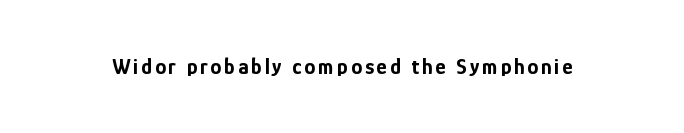
Q: Is the text bold? A: Yes.
Q: Is the text italic (slanted)? A: No, it is upright.
Q: Is the text underlined? A: No.
